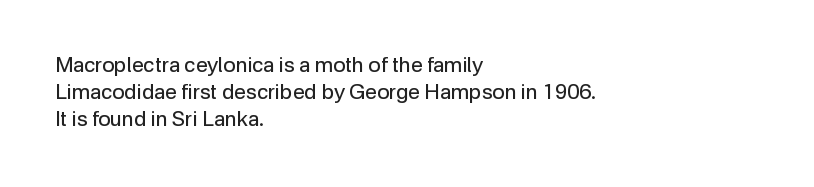
The passage shown is not underscored anywhere. Summary of vertical rhythm: regular, with standard interline spacing. The rag falls on the right side of this text block. Notice how the stems are strictly vertical — no italics here. Vertical stems look standard width or narrower in stroke.
